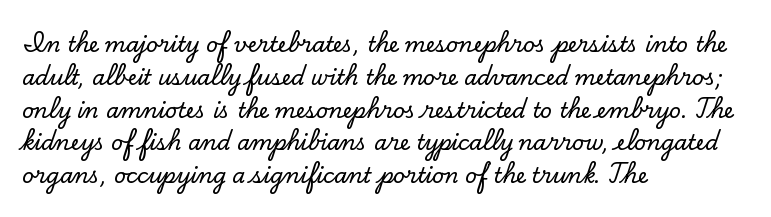
Q: Is the text italic (slanted)? A: Yes.
Q: Is the text underlined? A: No.
Q: How is the paragraph aligned? A: Left-aligned.
Q: Is the spacing between letters normal or unusually wide? A: Normal.
Q: Is the spacing between lines tight, normal or loose? A: Normal.
